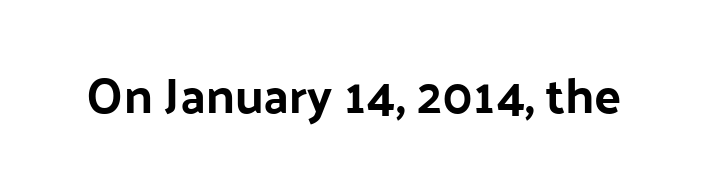
I'd call this a sans setting — the letters go barefoot. Does extra space separate the letters? No, they use regular spacing. Each letter keeps its own natural width here, so spacing adapts to shape. Beneath every word, the page is bare. These lines carry a lot of weight — the face is fully bold. Do the letters lean? They stand straight.
